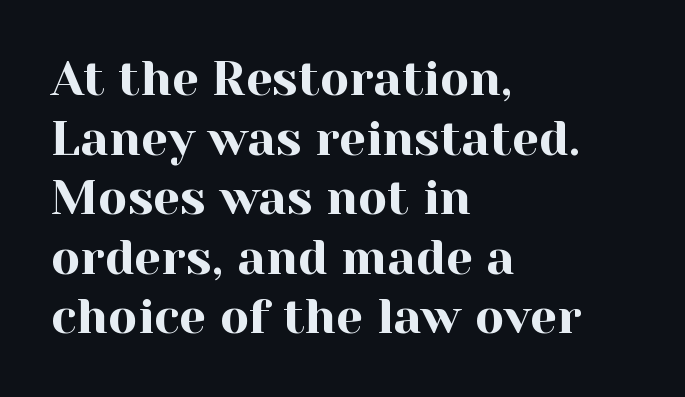
In terms of posture, this sample is upright. Quick note: underline off. The letters advance in unequal steps, a hallmark of proportional type. Which margin do the lines hug? The left one — the right edge is uneven.
